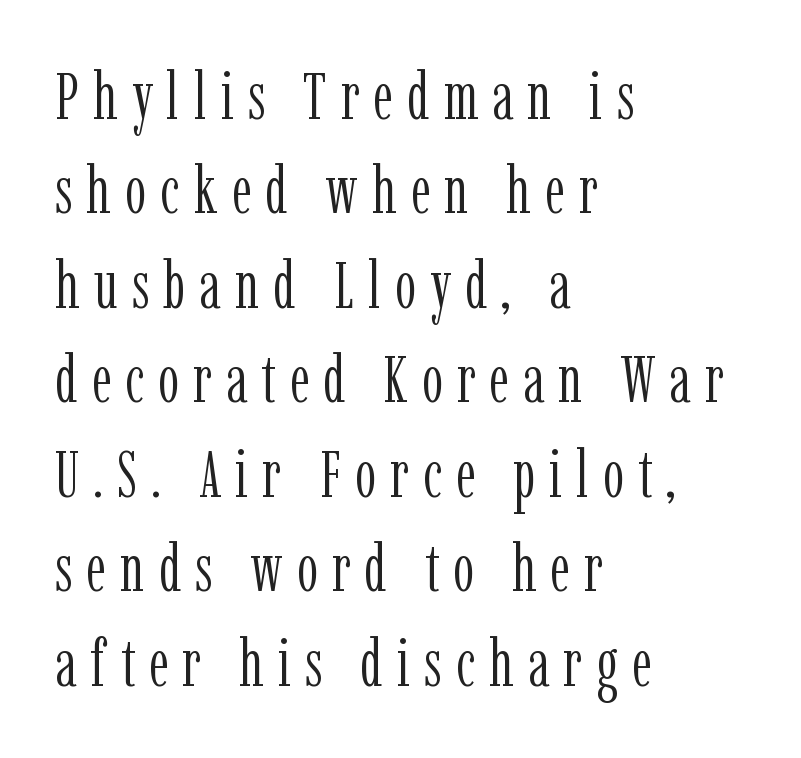
The image shows 67 px light, condensed serif type, upright; set left-aligned, normal line spacing (1.41x), unusually wide letter spacing (+0.21 em), not underlined; low stroke contrast and a medium x-height.
